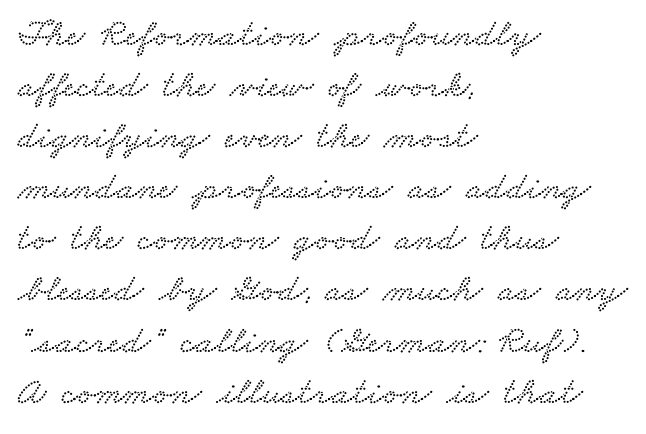
The specimen omits any rule beneath the text block's lines. The face used here is proportionally spaced, like ordinary book or web type. The passage shown has conventional tracking throughout. These lines stack with their left ends in a neat column. Small tapered or slab feet sit at the stroke ends, so this counts as serif. Baseline-to-baseline distance is the conventional proportion of letter height.
